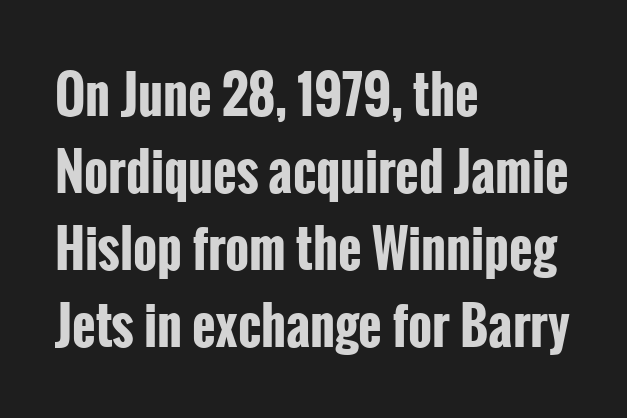
The rendering anchors every line to the left-hand side. The strokes are fattened all the way to bold. Letters rest on an invisible, unmarked baseline. Observe the absence of serifs on each vertical stroke in this sample.
